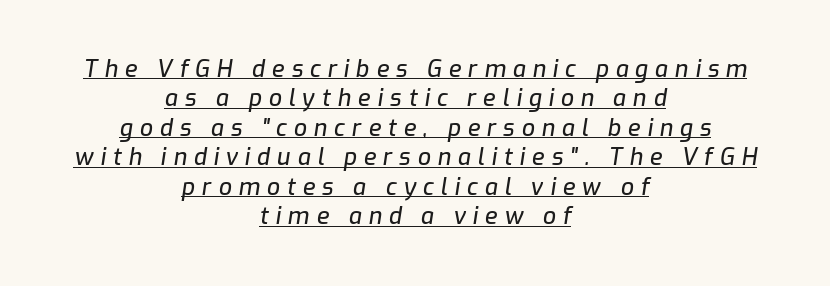
The image shows 23 px text type, italic (leaning right); set centered, normal line spacing (1.28x), unusually wide letter spacing (+0.3 em), underlined.
